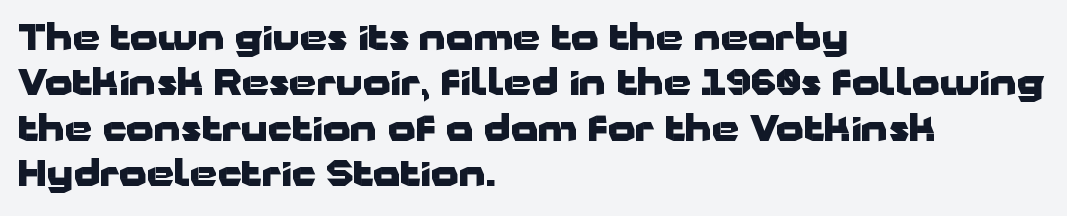
The image shows 35 px heavy, wide sans-serif type, upright; set left-aligned, normal line spacing (1.3x), normal letter spacing, not underlined; low stroke contrast and a medium x-height.
